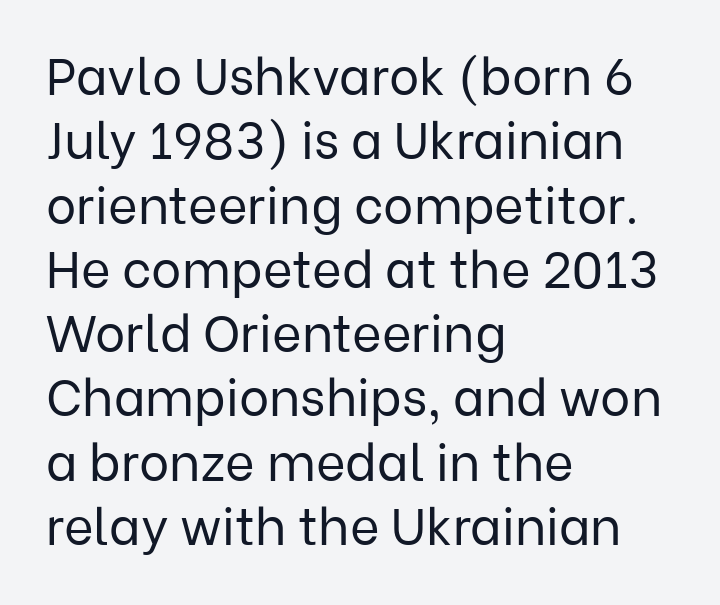
The image shows 51 px regular-weight sans-serif type, upright; set left-aligned, normal line spacing (1.26x), normal letter spacing, not underlined; low stroke contrast and a medium x-height.
